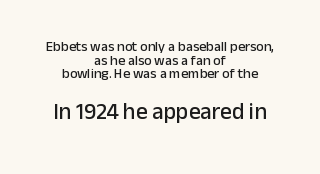
{"italic": "no", "underline": "no", "align": "center", "line_spacing": "tight", "line_spacing_ratio": 0.97, "letter_spacing": "normal", "letter_spacing_em": 0.0, "larger_block": "second", "size_ratio": 1.64, "glyph_px": 23}
